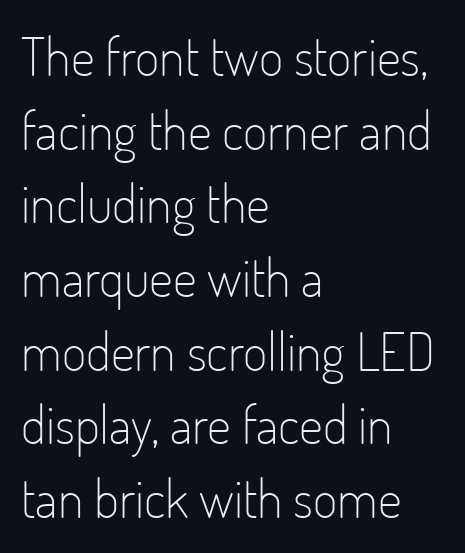
{"serif": "no", "italic": "no", "bold": "no", "weight": "light", "width": "condensed", "stroke_contrast": "low", "x_height": "small", "monospaced": "no", "underline": "no", "align": "left", "line_spacing": "normal", "line_spacing_ratio": 1.39, "letter_spacing": "normal", "letter_spacing_em": 0.0, "glyph_px": 53}
